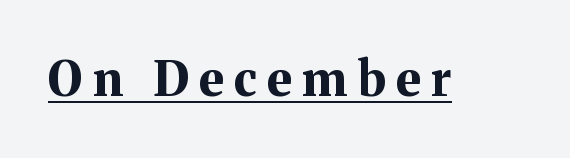
Notice how a bar underscores the lettering throughout. It's the straight-up-and-down kind of type. This sample has the flowing, uneven cadence of proportional lettering. The text was rendered using a seriffed face with decorative stroke endings. The gaps between neighbouring characters are conspicuously large. The face used here has the dense, thick strokes of a bold.
